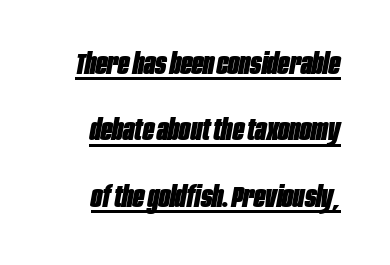
The face used here is rendered with its standard letterfit. Widely set lines give the paragraph a tall, airy silhouette. The specimen includes a rule beneath the text block's lines. Is this a fixed-width face? No — the glyphs have proportional, varying widths. You'd pick this weight for a headline — it's a proper bold.
